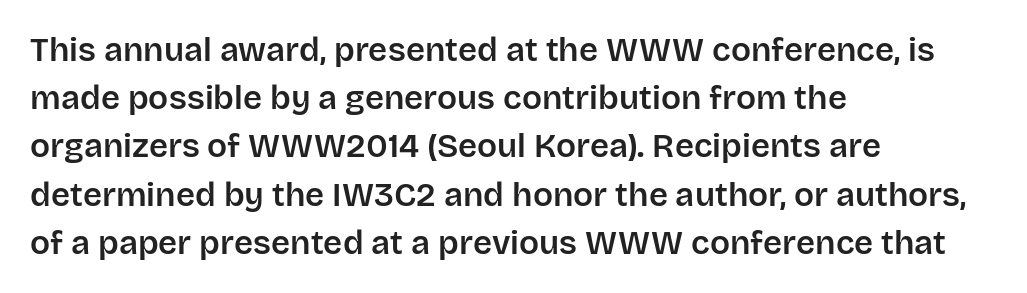
{"serif": "no", "italic": "no", "width": "normal", "stroke_contrast": "low", "x_height": "large", "monospaced": "no", "underline": "no", "align": "left", "line_spacing": "normal", "line_spacing_ratio": 1.46, "letter_spacing": "normal", "letter_spacing_em": 0.0, "glyph_px": 33}
